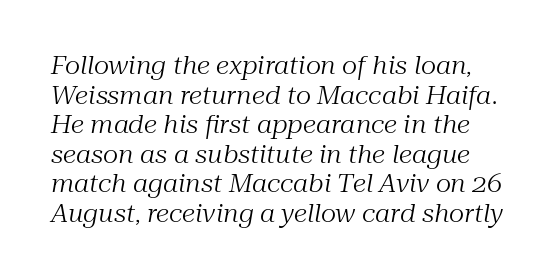
Q: Is the text bold? A: No.
Q: Is the text italic (slanted)? A: Yes, it leans right by about 10 degrees.
Q: Is the text underlined? A: No.
Q: Is the spacing between letters normal or unusually wide? A: Normal.
